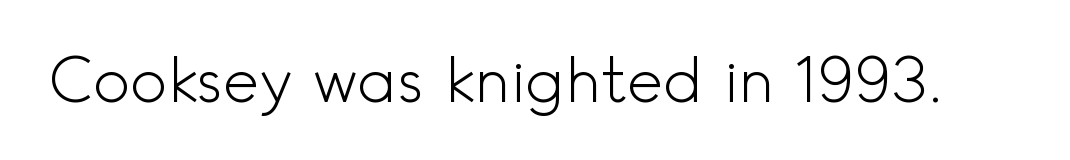
Q: Is the text bold? A: No.
Q: Is the text italic (slanted)? A: No, it is upright.
Q: Is the typeface a serif or a sans-serif typeface? A: Sans-serif.
Q: Is the text underlined? A: No.
Q: Is the spacing between letters normal or unusually wide? A: Normal.
Q: Width (condensed, normal, or wide)? A: Normal.
Q: x-height? A: Small.
Q: Monospaced? A: No.
